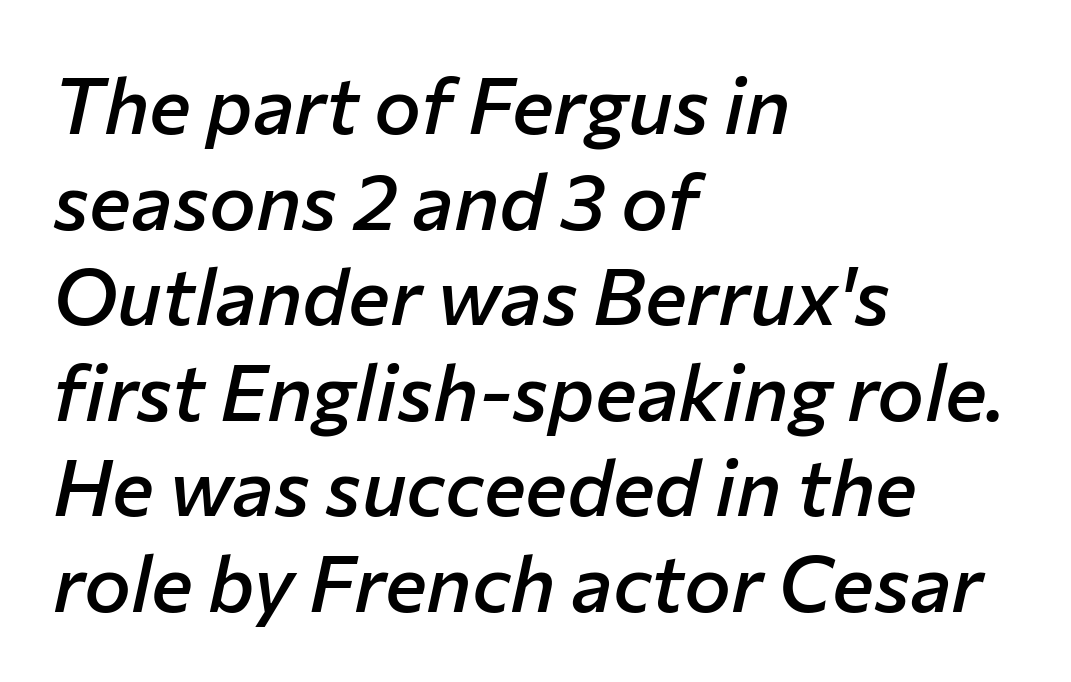
Every row of glyphs begins at an identical x-position on the left. Nobody touched the tracking dial on this one. I'd describe the lettering as semibold — firm but not a full bold. These lines are rendered in a variable-pitch font. The letters are slanted; this is an italic face.
